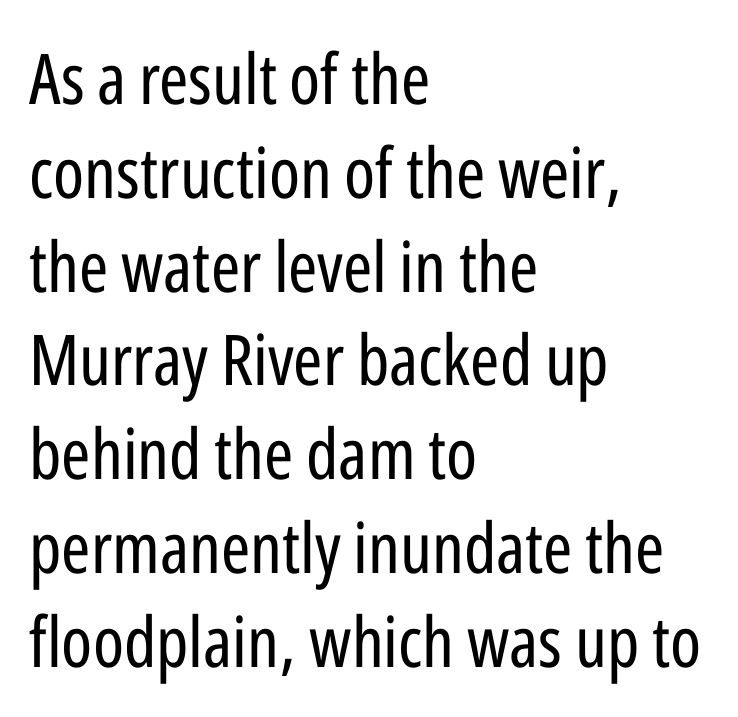
The image shows 70 px regular-weight, condensed sans-serif type, upright; set left-aligned, normal line spacing (1.34x), normal letter spacing, not underlined; low stroke contrast and a medium x-height.
